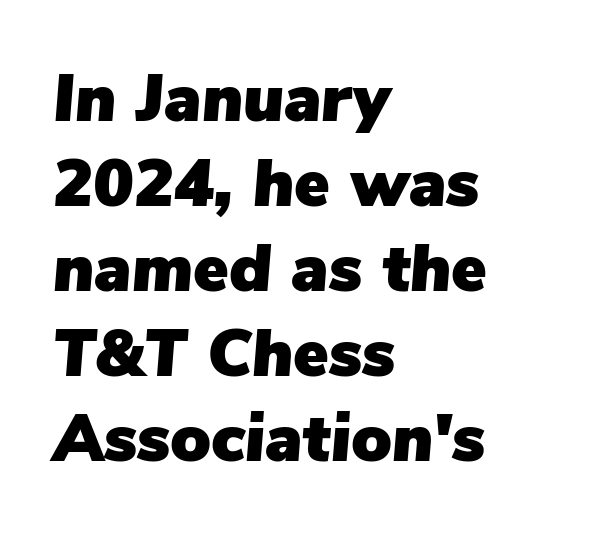
The image shows 67 px text type, italic (leaning right); set left-aligned, normal line spacing (1.27x), normal letter spacing, not underlined; low stroke contrast and a medium x-height.
